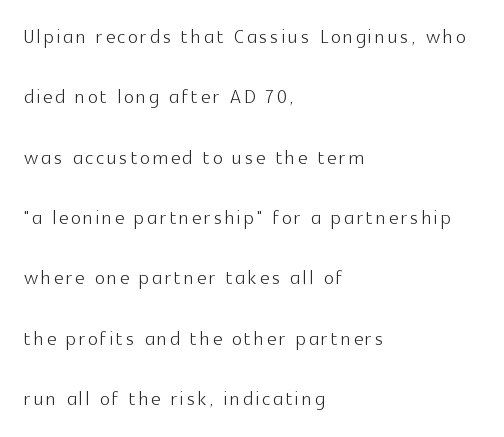
Leading is clearly above the norm, producing a sparse column. Do the letters lean? They stand straight. Underlining? Definitely not there. This sample is left-justified, so line endings fall wherever the words run out.
